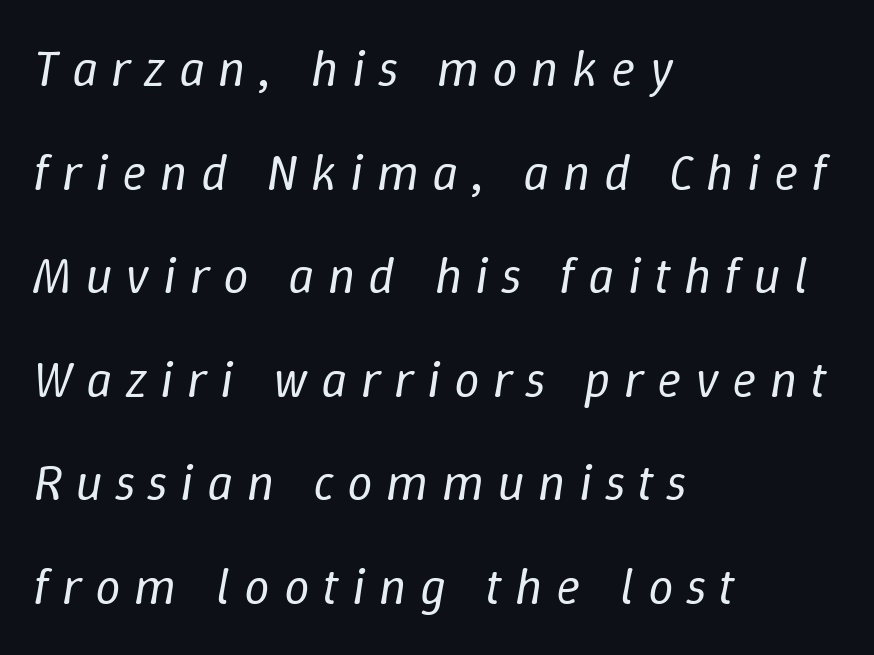
{"italic": "yes", "lean": "right", "slant_degrees": 9, "bold": "no", "weight": "regular", "width": "normal", "stroke_contrast": "low", "x_height": "medium", "monospaced": "no", "underline": "no", "align": "left", "line_spacing": "loose", "line_spacing_ratio": 2.03, "letter_spacing": "wide", "letter_spacing_em": 0.26, "glyph_px": 51}
